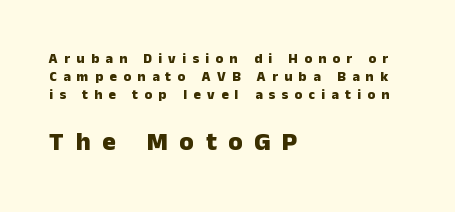
A full-strength bold gives these letters their thick strokes. Descenders hang freely into open space. The letters stand straight up with perfectly vertical stems. The lines in this sample share a left origin and differ only in where they stop. These two chunks differ in scale, with the bottom chunk taking the larger measure. Spacing between characters has been opened up far beyond the box default.
